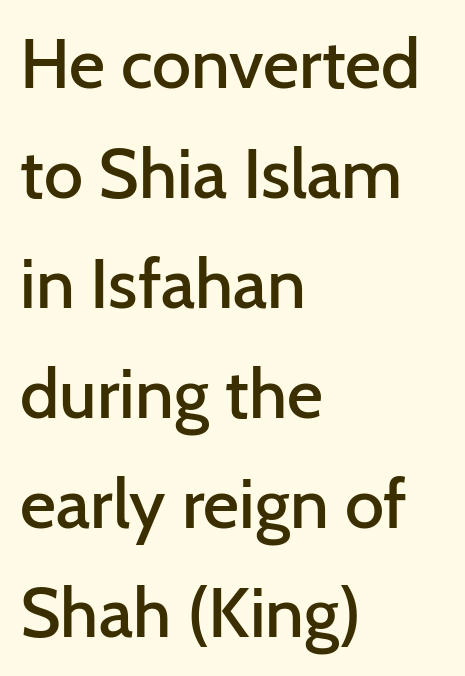
The image shows 70 px semibold sans-serif type, upright; set left-aligned, normal line spacing (1.57x), normal letter spacing, not underlined; low stroke contrast and a medium x-height.
